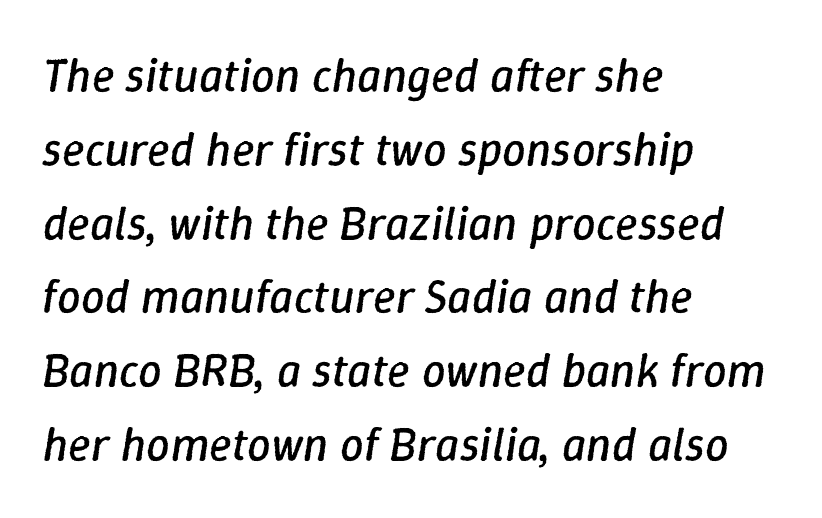
Q: Is the text bold? A: No.
Q: Is the text italic (slanted)? A: Yes, it leans right by about 9 degrees.
Q: Is the text underlined? A: No.
Q: How is the paragraph aligned? A: Left-aligned.
Q: Is the spacing between letters normal or unusually wide? A: Normal.
Q: Is the spacing between lines tight, normal or loose? A: Normal.
Q: Width (condensed, normal, or wide)? A: Normal.
Q: Stroke contrast? A: Low.
Q: x-height? A: Medium.
Q: Monospaced? A: No.
